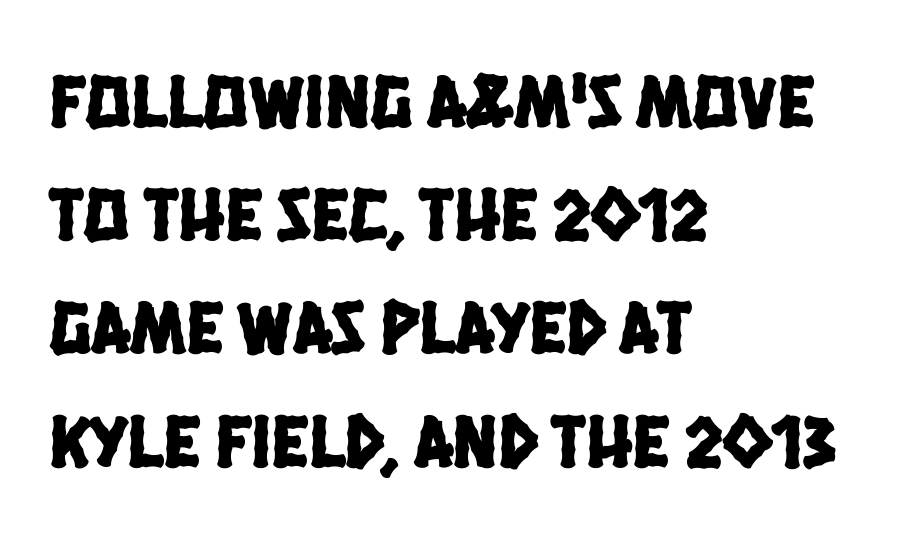
{"serif": "no", "width": "condensed", "stroke_contrast": "low", "x_height": "large", "monospaced": "no", "underline": "no", "align": "left", "line_spacing": "normal", "line_spacing_ratio": 1.49, "letter_spacing": "normal", "letter_spacing_em": 0.0, "glyph_px": 76}
